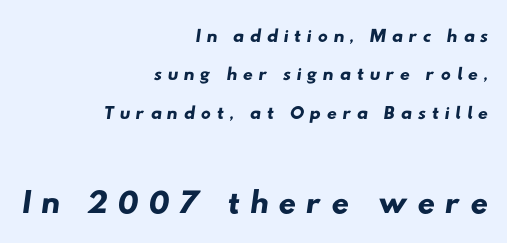
{"serif": "no", "width": "wide", "stroke_contrast": "low", "x_height": "small", "monospaced": "no", "underline": "no", "align": "right", "line_spacing": "normal", "line_spacing_ratio": 1.37, "larger_block": "second", "size_ratio": 1.75, "glyph_px": 49}
